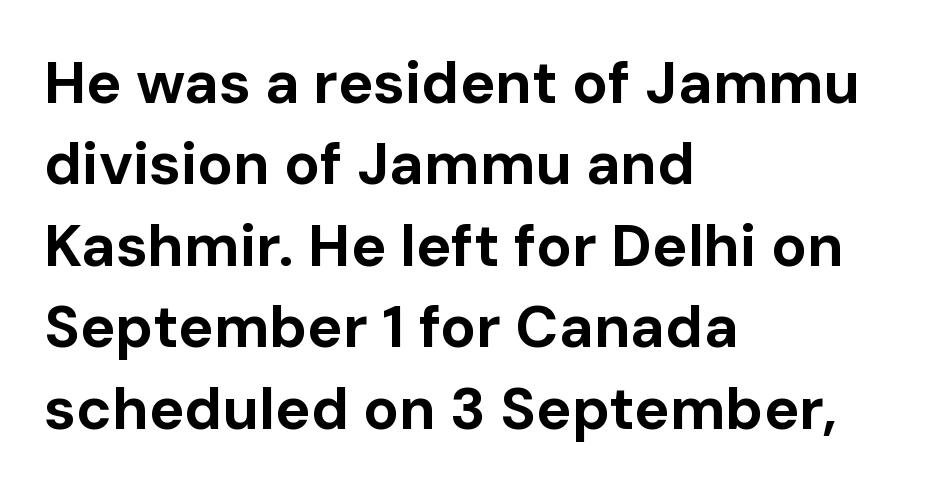
Horizontal bands of white between lines are of average thickness. A typesetter would label this face a sans. Each line starts at the same left margin while the right side varies. On the weight axis this lands at bold, roughly 700. Quick note: underline off.
